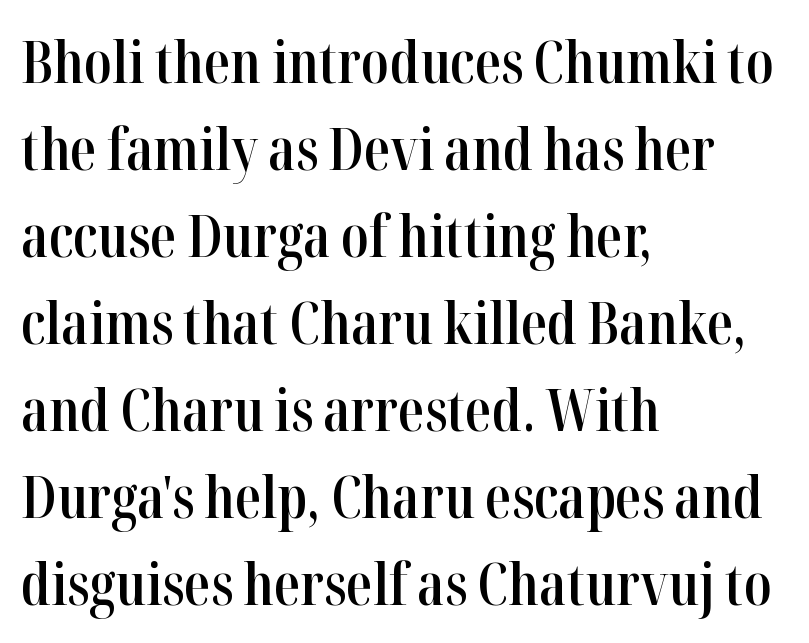
The image shows 58 px semibold, condensed serif type, upright; set left-aligned, normal line spacing (1.5x), normal letter spacing, not underlined; high stroke contrast and a medium x-height.
